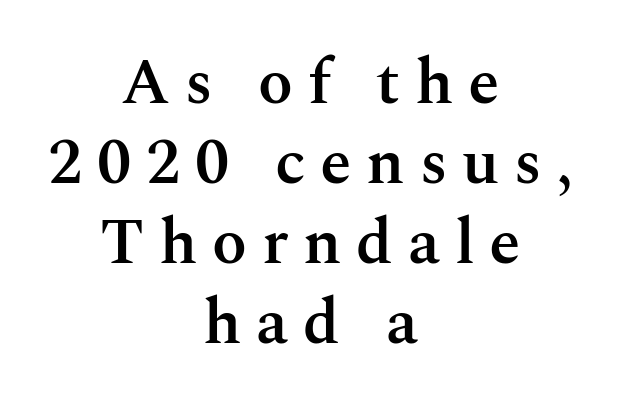
The image shows 64 px semibold serif type, upright; set centered, normal line spacing (1.25x), unusually wide letter spacing (+0.23 em), not underlined; medium stroke contrast and a medium x-height.
